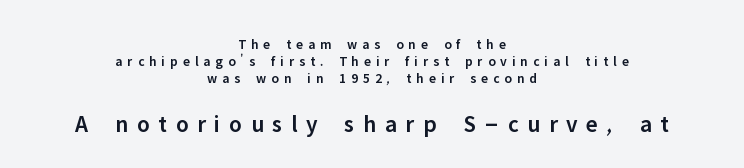
{"italic": "no", "bold": "semi", "underline": "no", "align": "center", "line_spacing_ratio": 1.2, "letter_spacing": "wide", "letter_spacing_em": 0.36, "larger_block": "second", "size_ratio": 1.71, "glyph_px": 24}
